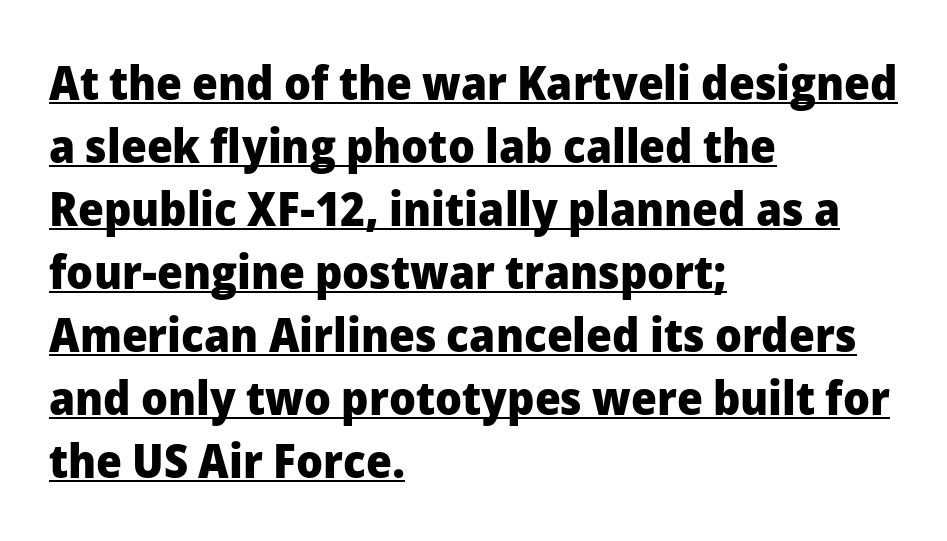
{"serif": "no", "italic": "no", "bold": "yes", "weight": "heavy", "width": "normal", "stroke_contrast": "low", "x_height": "medium", "monospaced": "no", "underline": "yes", "align": "left", "line_spacing": "normal", "line_spacing_ratio": 1.34, "letter_spacing": "normal", "letter_spacing_em": 0.0, "glyph_px": 47}
